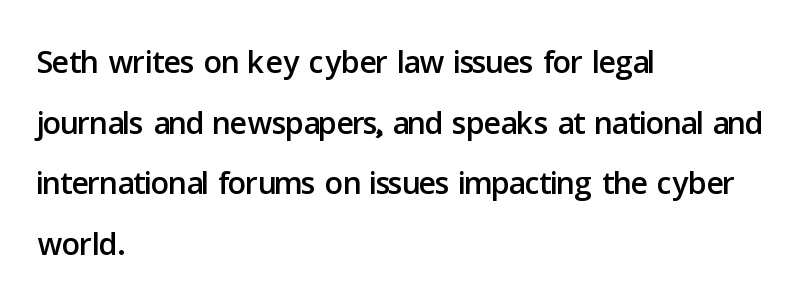
{"serif": "no", "italic": "no", "width": "normal", "stroke_contrast": "low", "x_height": "medium", "monospaced": "no", "underline": "no", "align": "left", "line_spacing": "normal", "line_spacing_ratio": 1.35, "letter_spacing": "normal", "letter_spacing_em": 0.0, "glyph_px": 45}
